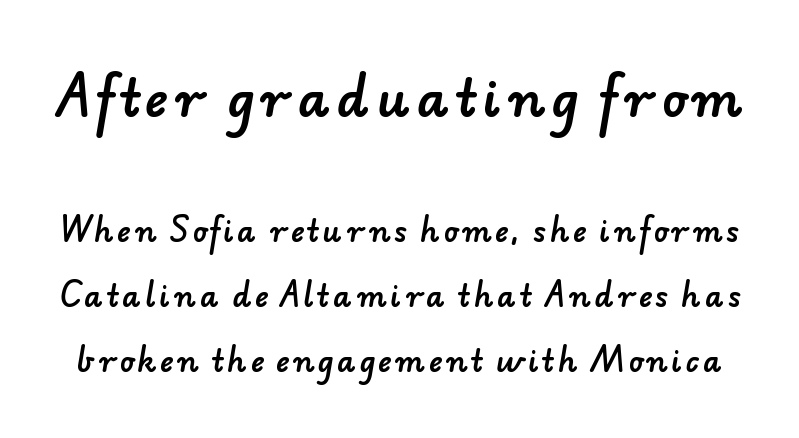
Is this a sans? Yes — the strokes have no serifs. Check the space under the baseline: it is left empty. Which chunk is bigger? The first one — the top block dwarfs the bottom. You could not count columns in this text — the font is proportionally spaced.
